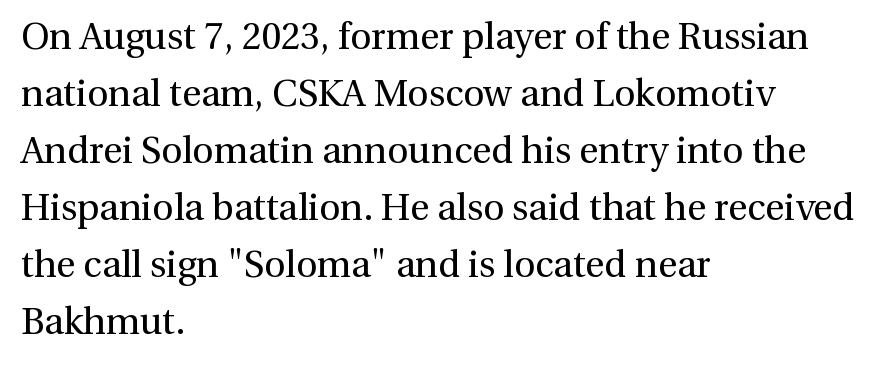
Q: Is the text bold? A: No.
Q: Is the text italic (slanted)? A: No, it is upright.
Q: Is the typeface a serif or a sans-serif typeface? A: Serif.
Q: Is the text underlined? A: No.
Q: How is the paragraph aligned? A: Left-aligned.
Q: Is the spacing between letters normal or unusually wide? A: Normal.
Q: Is the spacing between lines tight, normal or loose? A: Normal.
Q: Width (condensed, normal, or wide)? A: Normal.
Q: Stroke contrast? A: Medium.
Q: x-height? A: Medium.
Q: Monospaced? A: No.
